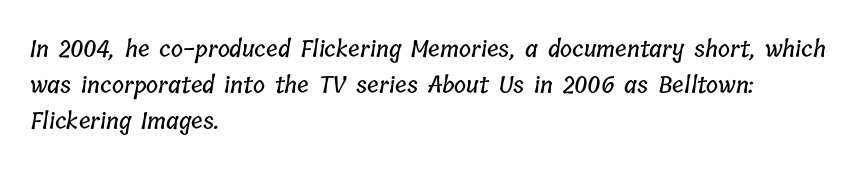
Compared with typical paragraphs, the rows here are spaced about the same. Short note: letters normally spaced. Visually the block forms a straight wall on the left and a jagged coastline on the right. The gap between lines stays unmarked.
